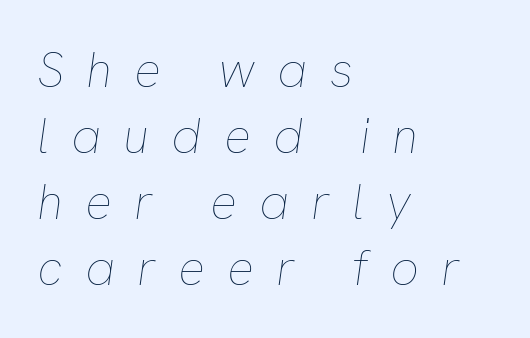
The image shows 50 px thin type, italic (leaning right); set left-aligned, normal line spacing (1.32x), unusually wide letter spacing (+0.44 em), not underlined; low stroke contrast and a medium x-height.
